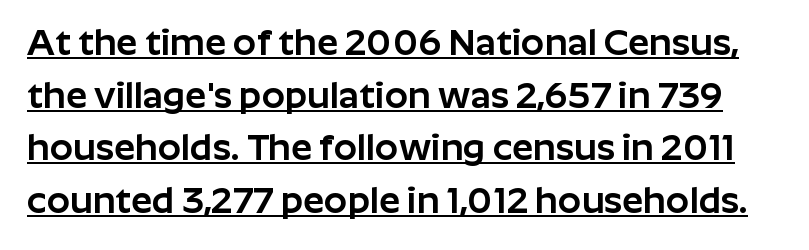
{"serif": "no", "italic": "no", "width": "normal", "stroke_contrast": "low", "x_height": "medium", "monospaced": "no", "underline": "yes", "line_spacing": "normal", "line_spacing_ratio": 1.42, "letter_spacing": "normal", "letter_spacing_em": 0.0, "glyph_px": 37}
